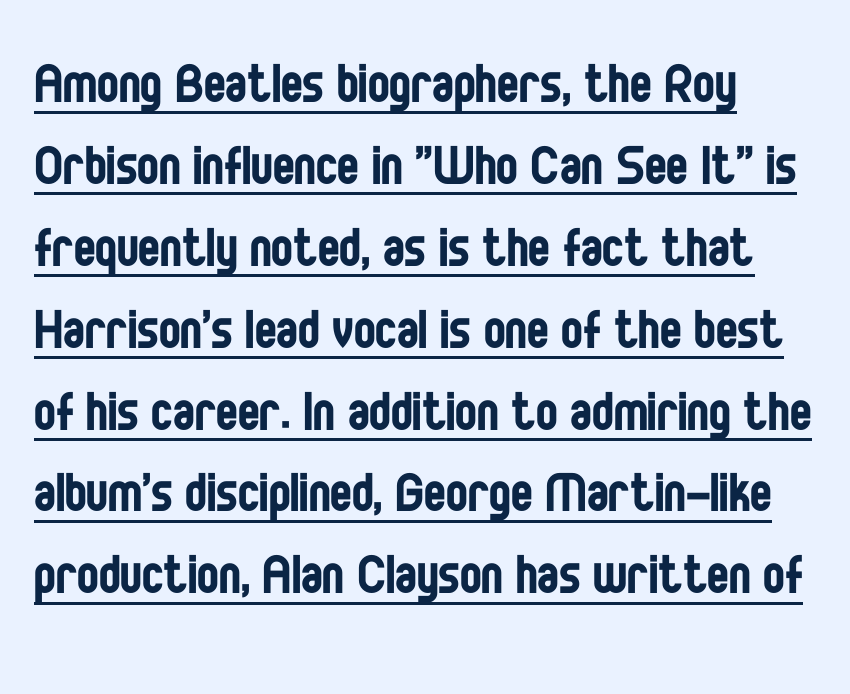
The words here are underlined. Here the designer chose a conventional face with non-uniform glyph widths. The paragraph shown leans on its left margin. The characters are drawn with everyday or finer stroke widths.
